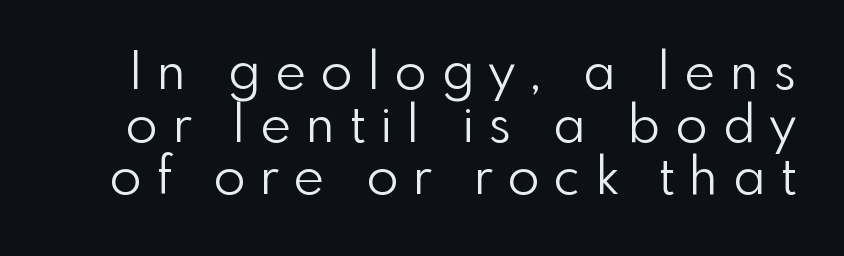
{"serif": "no", "italic": "no", "bold": "no", "weight": "light", "width": "normal", "x_height": "small", "monospaced": "no", "underline": "no", "line_spacing": "tight", "line_spacing_ratio": 1.01, "letter_spacing": "wide", "letter_spacing_em": 0.29, "glyph_px": 52}
